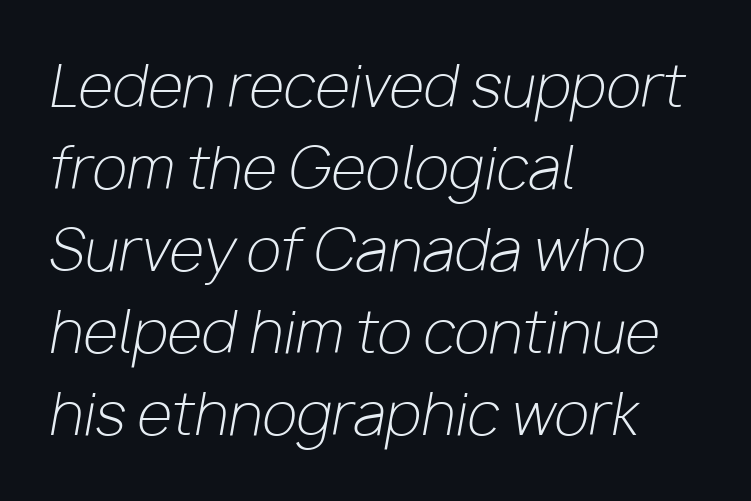
Q: Is the text bold? A: No.
Q: Is the text italic (slanted)? A: Yes, it leans right by about 10 degrees.
Q: Is the text underlined? A: No.
Q: How is the paragraph aligned? A: Left-aligned.
Q: Is the spacing between letters normal or unusually wide? A: Normal.
Q: Is the spacing between lines tight, normal or loose? A: Normal.
Q: Width (condensed, normal, or wide)? A: Normal.
Q: Stroke contrast? A: Low.
Q: x-height? A: Medium.
Q: Monospaced? A: No.
